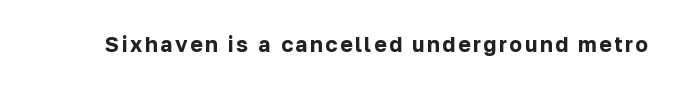
Pretty heavy lettering here — definitely bold. The passage shown is not underscored anywhere. Do the letters lean? They stand straight.
